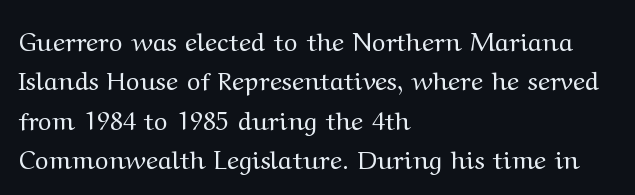
Q: Is the text bold? A: No.
Q: Is the text italic (slanted)? A: No, it is upright.
Q: Is the text underlined? A: No.
Q: How is the paragraph aligned? A: Left-aligned.
Q: Is the spacing between letters normal or unusually wide? A: Normal.
Q: Is the spacing between lines tight, normal or loose? A: Normal.
